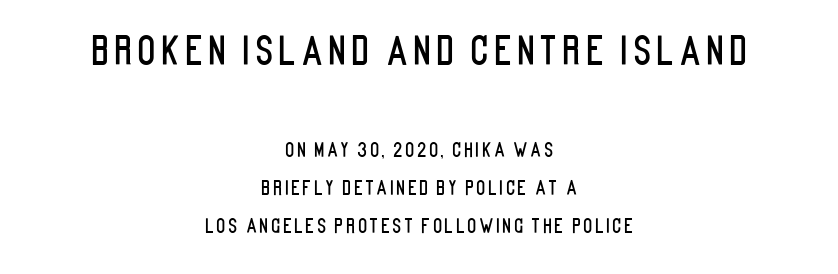
{"serif": "no", "italic": "no", "width": "condensed", "stroke_contrast": "low", "x_height": "large", "monospaced": "no", "underline": "no", "align": "center", "line_spacing": "loose", "line_spacing_ratio": 1.99, "larger_block": "first", "size_ratio": 2.0, "glyph_px": 38}
